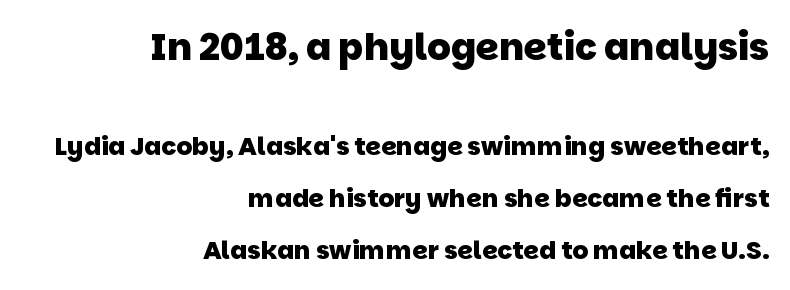
{"serif": "no", "bold": "yes", "weight": "heavy", "width": "normal", "stroke_contrast": "low", "x_height": "large", "monospaced": "no", "underline": "no", "align": "right", "line_spacing": "loose", "line_spacing_ratio": 2.09, "letter_spacing": "normal", "letter_spacing_em": 0.0, "larger_block": "first", "size_ratio": 1.48, "glyph_px": 37}
